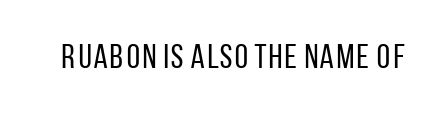
Q: Is the text bold? A: No.
Q: Is the text italic (slanted)? A: No, it is upright.
Q: Is the typeface a serif or a sans-serif typeface? A: Sans-serif.
Q: Is the text underlined? A: No.
Q: Is the spacing between letters normal or unusually wide? A: Normal.
Q: Width (condensed, normal, or wide)? A: Condensed.
Q: Stroke contrast? A: Low.
Q: x-height? A: Large.
Q: Monospaced? A: No.
